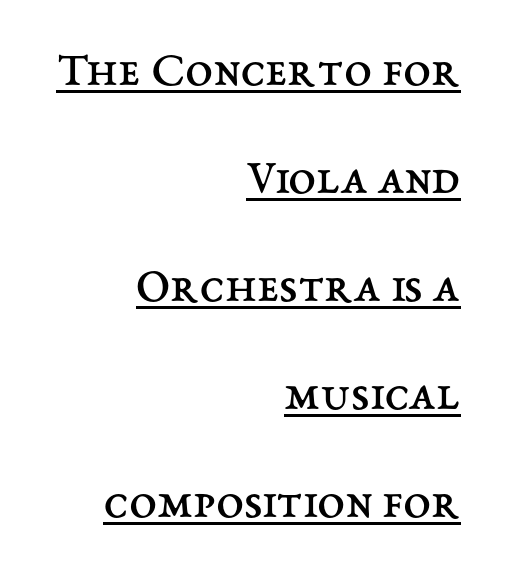
{"italic": "no", "bold": "no", "weight": "regular", "width": "normal", "stroke_contrast": "medium", "x_height": "medium", "monospaced": "no", "underline": "yes", "align": "right", "line_spacing": "loose", "line_spacing_ratio": 2.16, "letter_spacing": "normal", "letter_spacing_em": 0.0, "glyph_px": 50}
